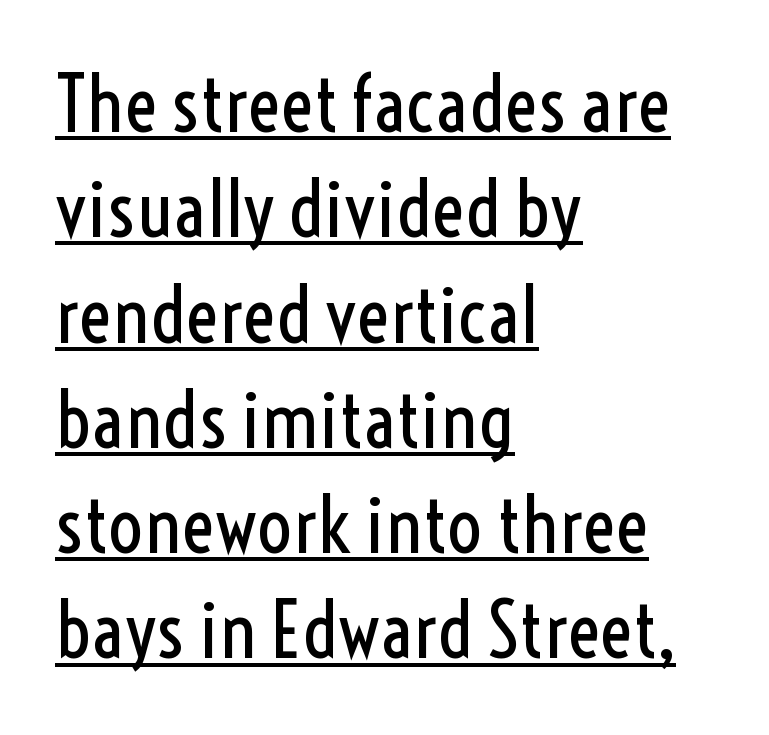
Q: Is the text bold? A: No.
Q: Is the text italic (slanted)? A: No, it is upright.
Q: Is the typeface a serif or a sans-serif typeface? A: Sans-serif.
Q: Is the text underlined? A: Yes.
Q: How is the paragraph aligned? A: Left-aligned.
Q: Is the spacing between letters normal or unusually wide? A: Normal.
Q: Is the spacing between lines tight, normal or loose? A: Normal.
Q: Width (condensed, normal, or wide)? A: Condensed.
Q: x-height? A: Medium.
Q: Monospaced? A: No.
